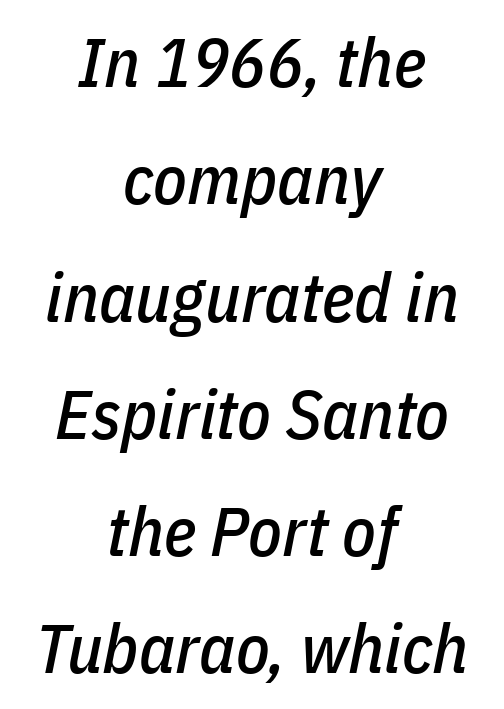
Rule under the text: the space is simply empty. The rag falls on both sides of this text block equally. The passage shown is typed in a proportional face where columns would drift. This rendering leaves character spacing at its baseline value.
